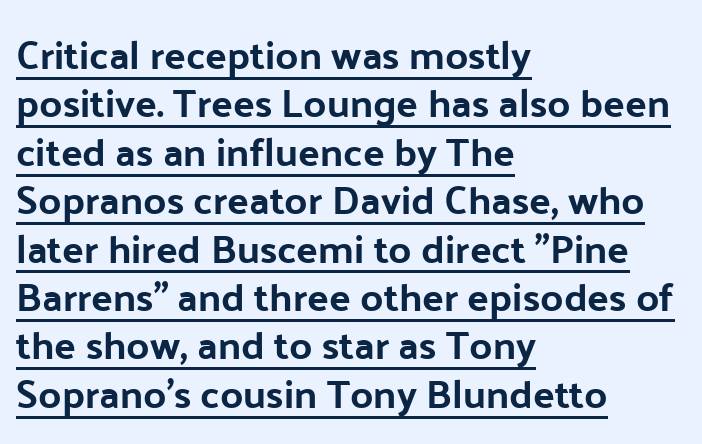
{"serif": "no", "italic": "no", "width": "normal", "stroke_contrast": "low", "x_height": "medium", "monospaced": "no", "underline": "yes", "align": "left", "line_spacing_ratio": 1.21, "letter_spacing": "normal", "letter_spacing_em": 0.0, "glyph_px": 40}
